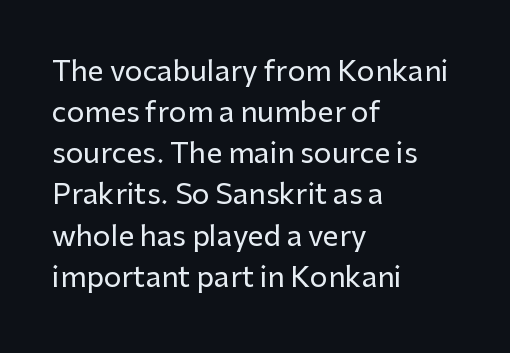
The image shows 28 px sans-serif type, upright; set left-aligned, normal line spacing (1.47x), normal letter spacing, not underlined; low stroke contrast and a medium x-height.
